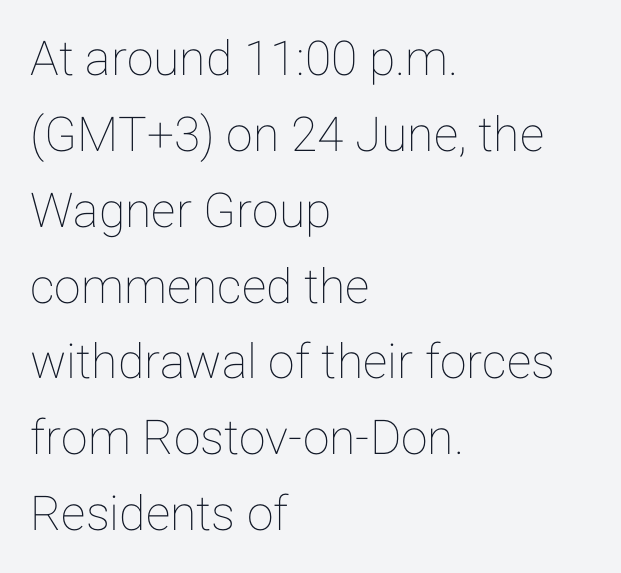
{"italic": "no", "width": "normal", "stroke_contrast": "low", "x_height": "medium", "monospaced": "no", "underline": "no", "align": "left", "line_spacing": "normal", "line_spacing_ratio": 1.58, "letter_spacing": "normal", "letter_spacing_em": 0.0, "glyph_px": 48}
